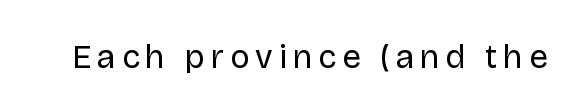
{"serif": "no", "italic": "no", "bold": "no", "weight": "regular", "width": "normal", "stroke_contrast": "low", "x_height": "large", "monospaced": "no", "underline": "no", "glyph_px": 33}
